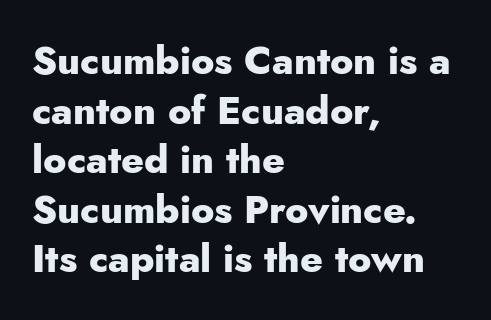
{"serif": "no", "italic": "no", "bold": "yes", "weight": "heavy", "width": "normal", "stroke_contrast": "low", "x_height": "small", "monospaced": "no", "underline": "no", "align": "left", "line_spacing": "normal", "line_spacing_ratio": 1.27, "letter_spacing": "normal", "letter_spacing_em": 0.0, "glyph_px": 39}
